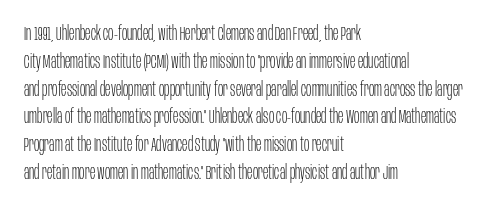
{"italic": "no", "bold": "no", "underline": "no", "align": "left", "line_spacing": "normal", "line_spacing_ratio": 1.39, "letter_spacing": "normal", "letter_spacing_em": 0.0, "glyph_px": 20}
